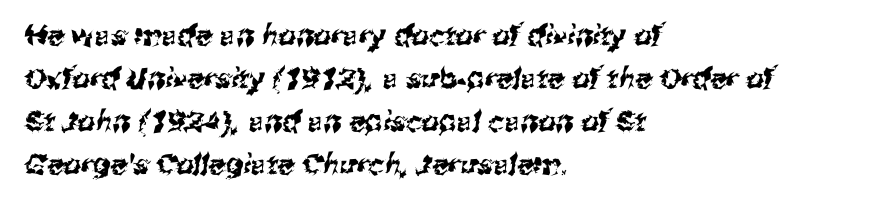
The image shows 28 px sans-serif type; set left-aligned, normal line spacing (1.54x), normal letter spacing, not underlined; medium stroke contrast and a medium x-height.
